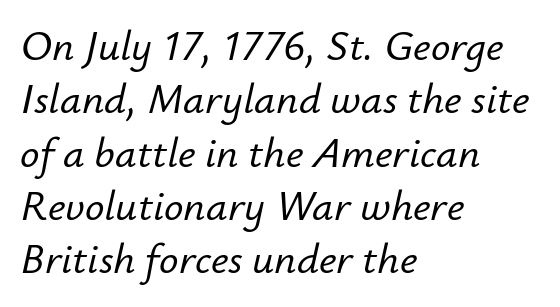
The lines in this sample share a left origin and differ only in where they stop. Letters rest on an invisible, unmarked baseline. Rendered with sloped, italic letterforms. A typesetter would call this zero additional tracking. You could not count columns in this text — the font is proportionally spaced.
